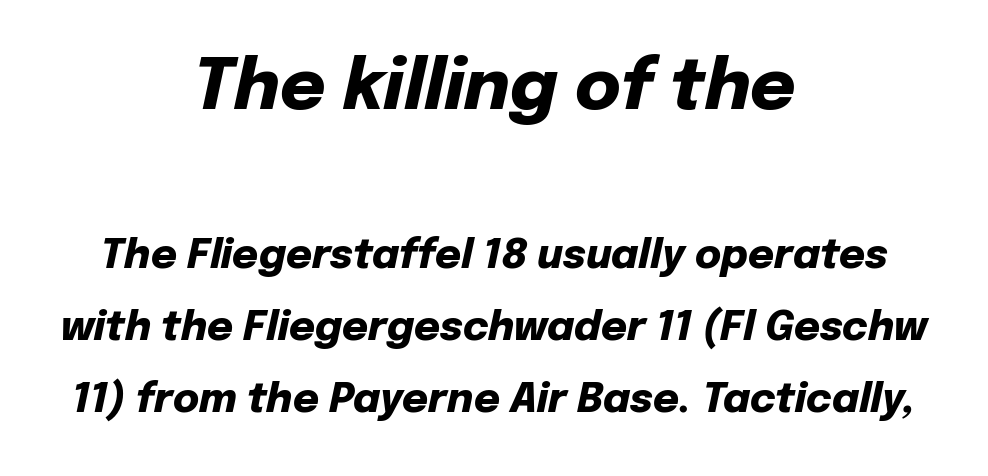
Observe the lean: these are italic letterforms. In this sample the first text group is rendered at the bigger scale. Think of a printed novel: that variable character pitch is what you see here. Look at the tracking — it's just the regular setting, nothing added. Check the space under the baseline: it is left empty.
